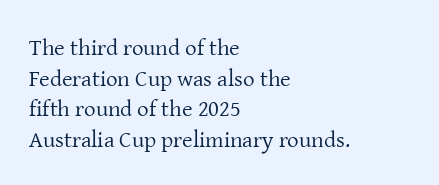
The image shows 23 px text type, upright; set left-aligned, normal line spacing (1.33x), normal letter spacing, not underlined.
